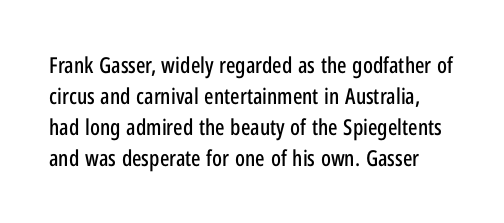
This rendering features lettering with no underline. Reading down the column, the eye jumps a familiar distance to each next line. Quick note: not italic, upright. The tracking reads as untouched default to a designer's eye.
